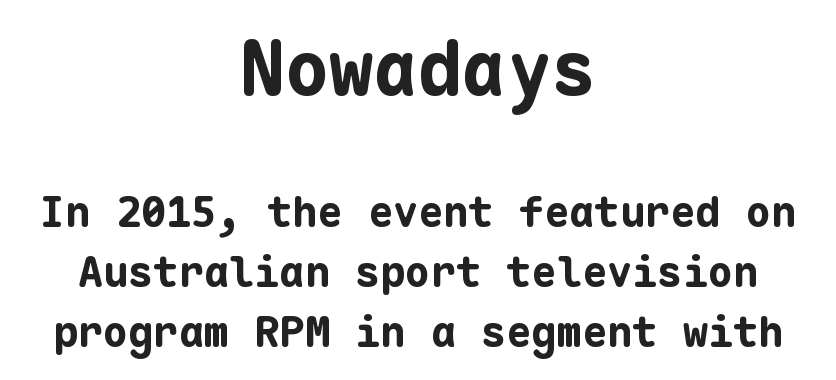
Heavy-handed strokes throughout: this text is bold. Each row of text sits above clean, open space. You could count columns in this text — the font is strictly monospaced. Each word holds together tightly as a unit, with standard inter-letter gaps. Alignment: centered.
